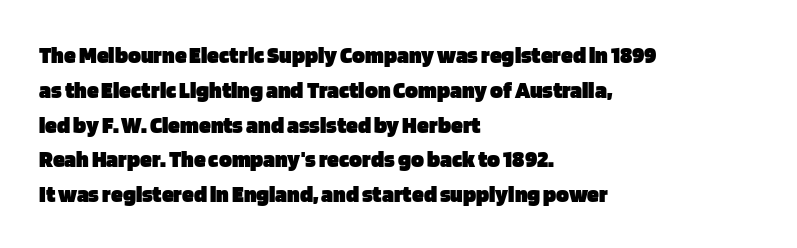
Q: Is the text bold? A: Yes.
Q: Is the text italic (slanted)? A: No, it is upright.
Q: Is the text underlined? A: No.
Q: How is the paragraph aligned? A: Left-aligned.
Q: Is the spacing between letters normal or unusually wide? A: Normal.
Q: Is the spacing between lines tight, normal or loose? A: Normal.
